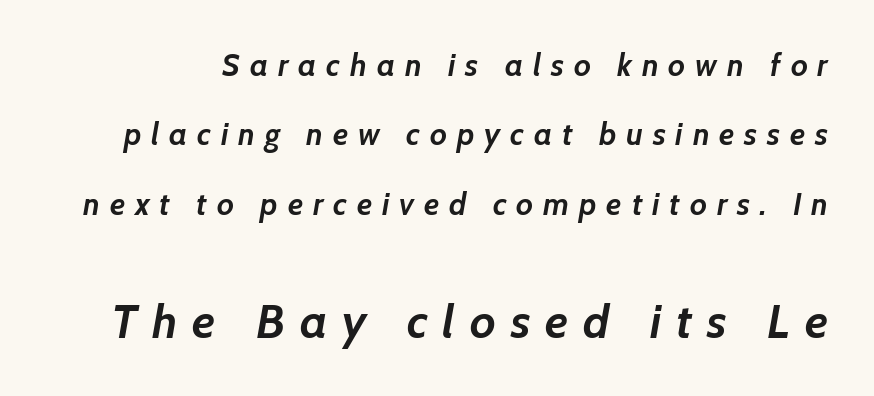
The image shows 47 px semibold type, italic (leaning right); set loose line spacing (2.24x), unusually wide letter spacing (+0.32 em), not underlined; the second (bottom) block is 1.52x larger; low stroke contrast and a medium x-height.
